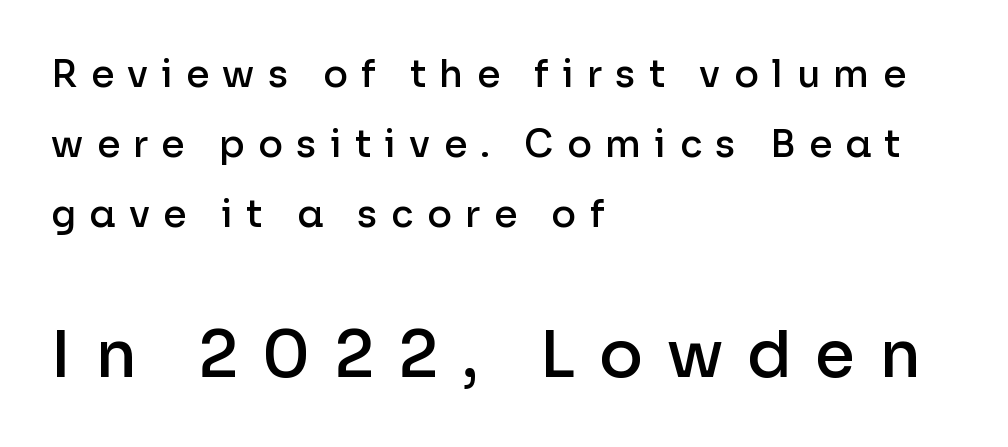
The typesetter chose a ragged-right arrangement here. These lines were composed using upright roman letters. Note: smaller setting up top, larger setting below. Just letters on the line, the space beneath them empty. To sum up the face: it is a sans, with no serifs. A typesetter would call this proportional, since set widths differ per character.
